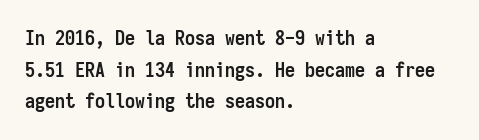
The image shows 20 px bold type, upright; set left-aligned, normal line spacing (1.58x), normal letter spacing, not underlined.
